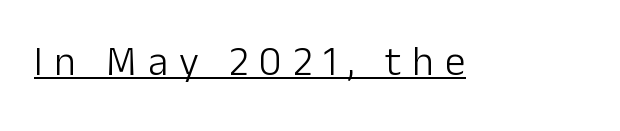
The image shows 41 px light sans-serif type, upright; set unusually wide letter spacing (+0.27 em), underlined; low stroke contrast and a medium x-height.
